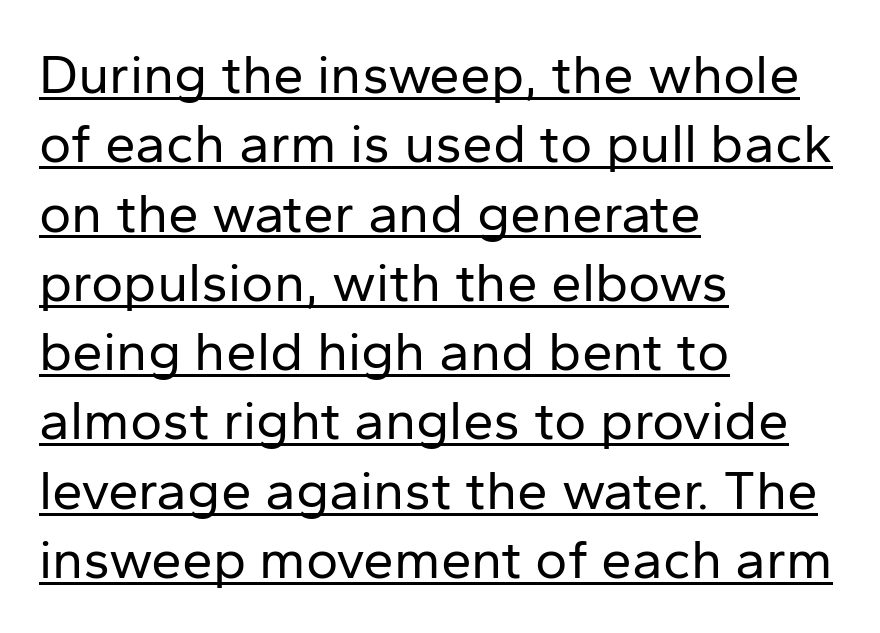
The axis of the letterforms is exactly vertical. Compared with a centered layout, this one pins lines to the left instead. Has an underline been added? It has. Nope, no serifs anywhere on these letters.
